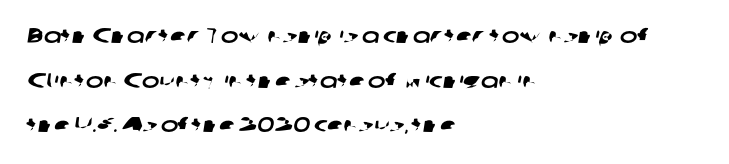
The image shows 21 px text type; set left-aligned, loose line spacing (2.13x), normal letter spacing, not underlined.
